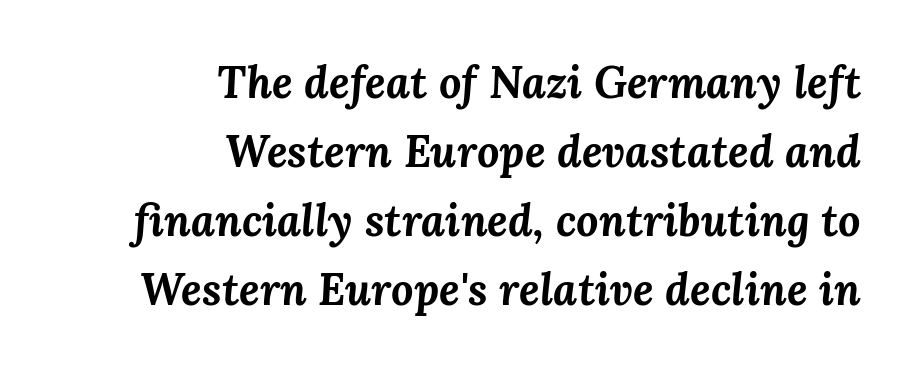
The image shows 44 px bold type, italic (leaning right); set right-aligned, normal line spacing (1.57x), normal letter spacing, not underlined; medium stroke contrast and a medium x-height.
